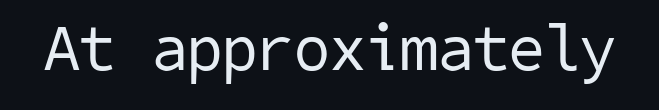
The image shows 65 px regular-weight sans-serif type; set normal letter spacing, not underlined; low stroke contrast and a medium x-height.
